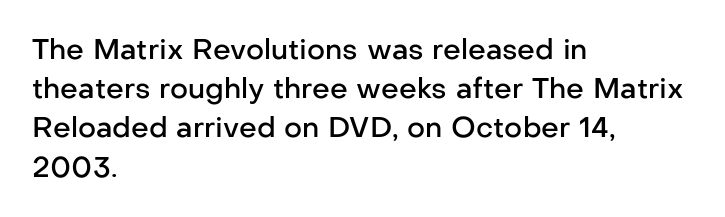
The image shows 28 px semibold sans-serif type, upright; set left-aligned, normal line spacing (1.4x), normal letter spacing, not underlined; low stroke contrast and a medium x-height.
